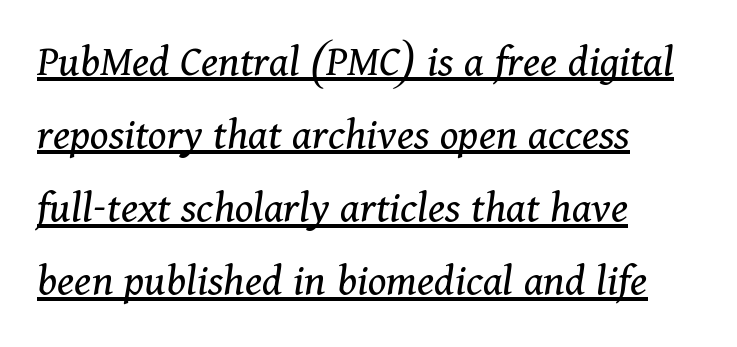
The image shows 46 px regular-weight serif type, italic (leaning right); set left-aligned, normal line spacing (1.59x), normal letter spacing, underlined; medium stroke contrast and a medium x-height.
